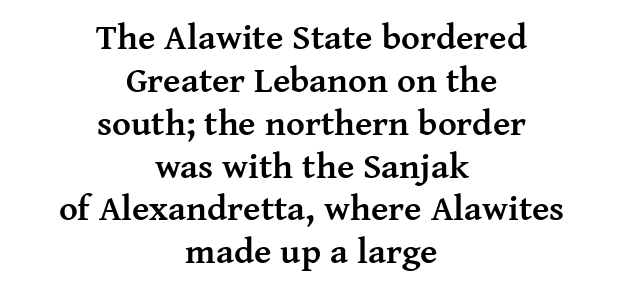
Words appear dense and cohesive because spacing is normal. The space directly below the letters is spotless. The rendering positions every line midway between the sides. The rendering uses natural spacing where letterforms have individual widths.
